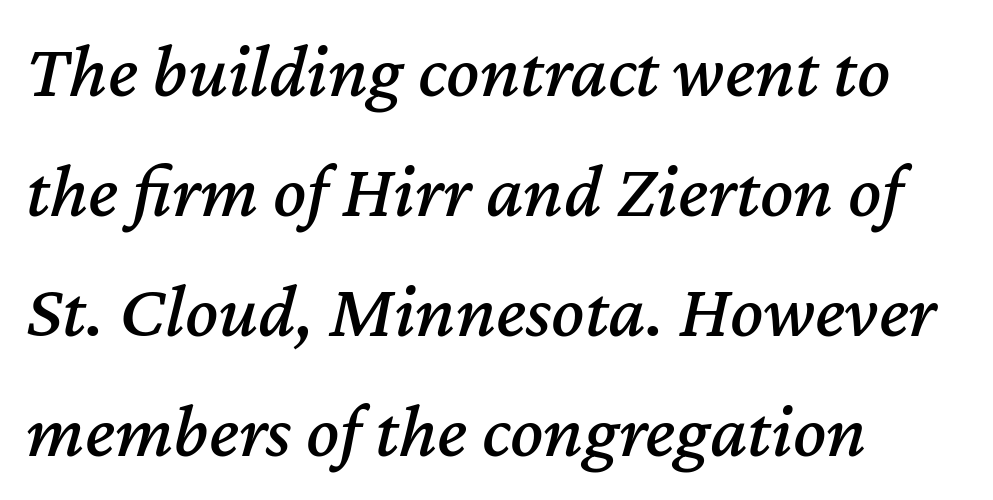
The image shows 77 px text type, italic (leaning right); set left-aligned, normal line spacing (1.56x), normal letter spacing, not underlined; medium stroke contrast and a medium x-height.
